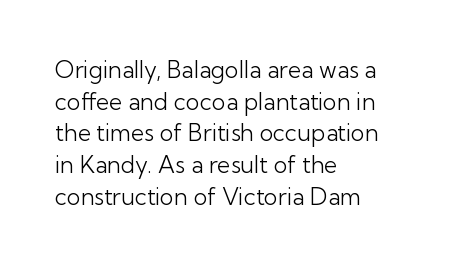
A roman cut, with each character standing at attention. Line spacing here is normal. The text block is weighted toward the left margin, trailing off unevenly rightward. Lines of text with bare space underneath. Nothing unusual about the tracking: characters are spaced as the font intends. A quiet, ordinary-to-light weight characterises the typeface.
